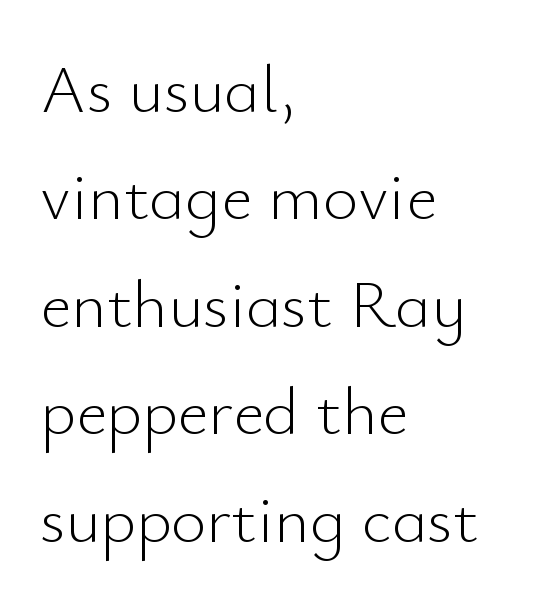
{"serif": "no", "italic": "no", "bold": "no", "weight": "light", "width": "normal", "stroke_contrast": "low", "x_height": "small", "monospaced": "no", "underline": "no", "align": "left", "line_spacing": "normal", "line_spacing_ratio": 1.58, "letter_spacing": "normal", "letter_spacing_em": 0.0, "glyph_px": 68}
